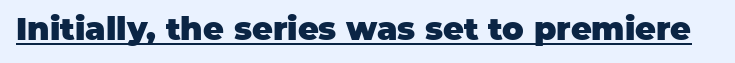
Q: Is the text bold? A: Yes.
Q: Is the text italic (slanted)? A: No, it is upright.
Q: Is the typeface a serif or a sans-serif typeface? A: Sans-serif.
Q: Is the text underlined? A: Yes.
Q: Is the spacing between letters normal or unusually wide? A: Normal.
Q: Width (condensed, normal, or wide)? A: Normal.
Q: Stroke contrast? A: Low.
Q: x-height? A: Large.
Q: Monospaced? A: No.
